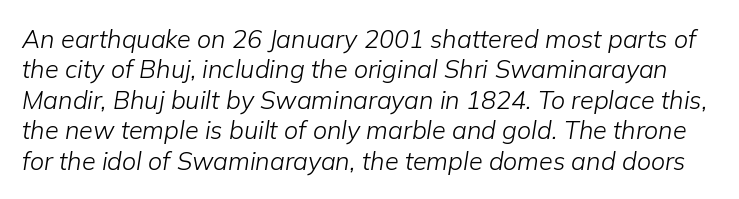
The image shows 25 px text type, italic (leaning right); set line spacing 1.22x, normal letter spacing, not underlined.
